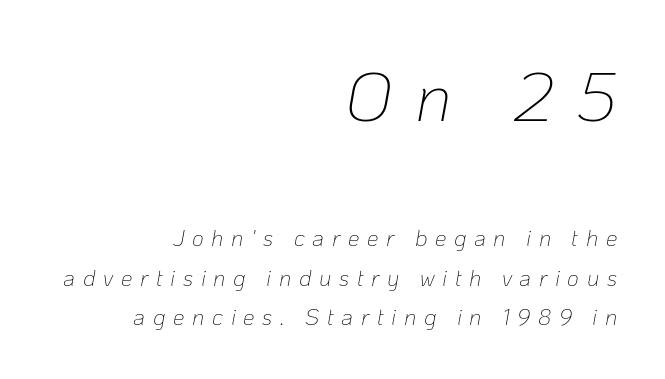
The image shows 69 px thin type, italic (leaning right); set right-aligned, line spacing 1.71x, unusually wide letter spacing (+0.33 em), not underlined; the first (top) block is 3.0x larger; low stroke contrast and a medium x-height.
